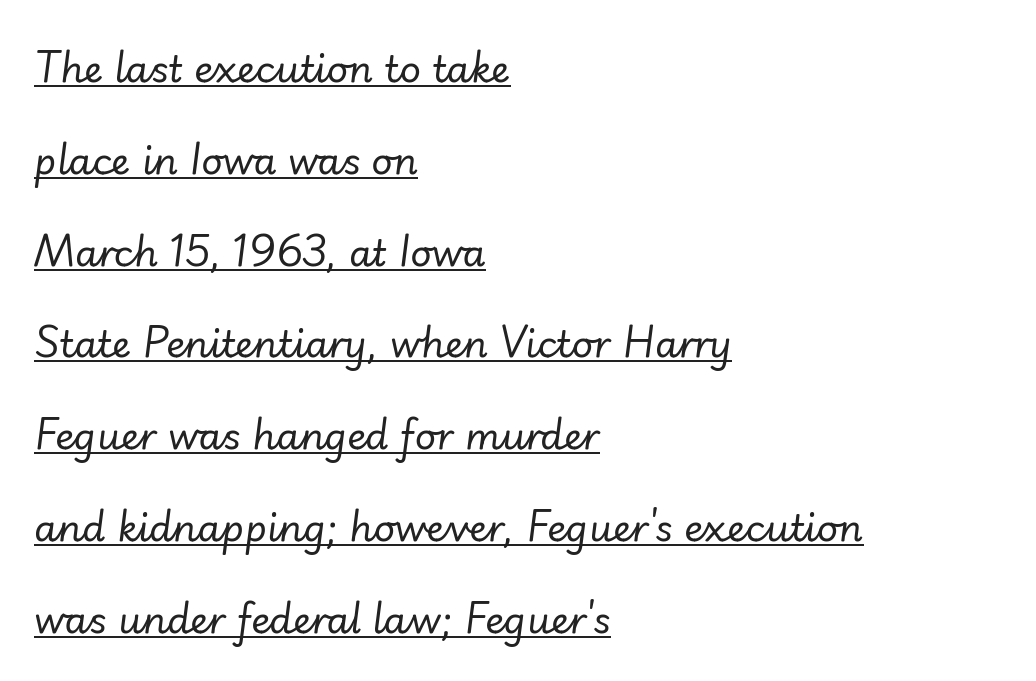
The image shows 37 px regular-weight type, italic (leaning right); set left-aligned, loose line spacing (2.48x), normal letter spacing, underlined; low stroke contrast and a small x-height.
